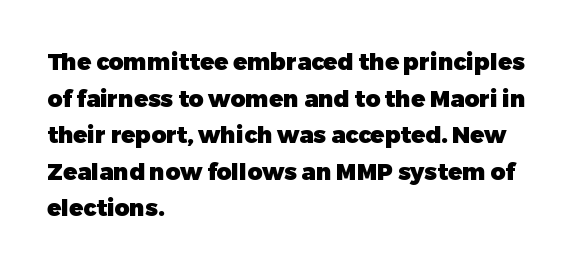
{"italic": "no", "bold": "yes", "underline": "no", "align": "left", "line_spacing": "normal", "line_spacing_ratio": 1.59, "letter_spacing": "normal", "letter_spacing_em": 0.0, "glyph_px": 23}
